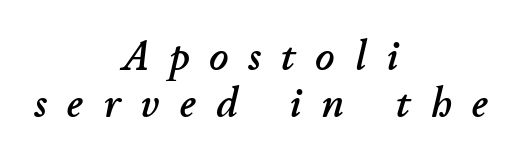
{"italic": "yes", "lean": "right", "slant_degrees": 11, "width": "normal", "stroke_contrast": "low", "x_height": "small", "monospaced": "no", "underline": "no", "align": "center", "line_spacing": "tight", "line_spacing_ratio": 1.11, "letter_spacing": "wide", "letter_spacing_em": 0.48, "glyph_px": 42}
